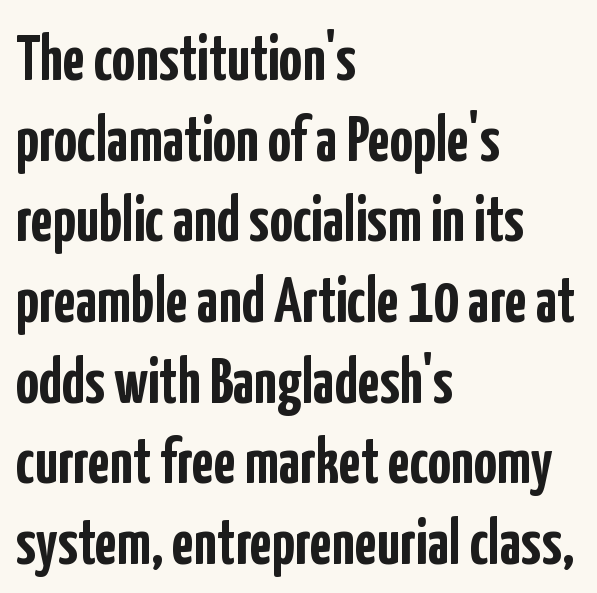
Proportional: the letters do not fall into vertical columns. Typographically, this falls in the sans-serif category. A classic flush-left, rag-right setting is used for this passage. Standard letterfit; no display-style spreading of the glyphs. Notice how thick the strokes are: this is what a full bold looks like. The block of text has a typical density, with ordinary space between rows.
